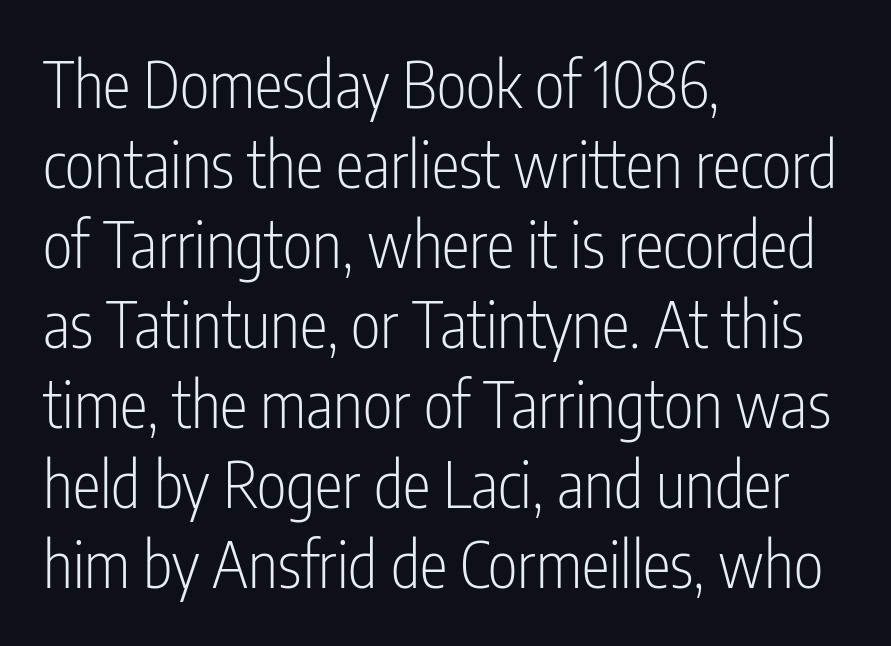
Q: Is the text bold? A: No.
Q: Is the text italic (slanted)? A: No, it is upright.
Q: Is the typeface a serif or a sans-serif typeface? A: Sans-serif.
Q: Is the text underlined? A: No.
Q: How is the paragraph aligned? A: Left-aligned.
Q: Is the spacing between letters normal or unusually wide? A: Normal.
Q: Is the spacing between lines tight, normal or loose? A: Normal.
Q: Width (condensed, normal, or wide)? A: Condensed.
Q: Stroke contrast? A: Low.
Q: x-height? A: Medium.
Q: Monospaced? A: No.
